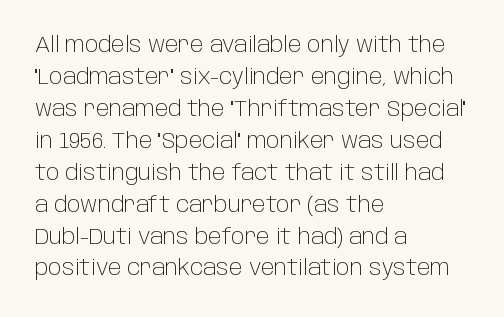
Q: Is the text bold? A: No.
Q: Is the text italic (slanted)? A: No, it is upright.
Q: Is the text underlined? A: No.
Q: How is the paragraph aligned? A: Left-aligned.
Q: Is the spacing between letters normal or unusually wide? A: Normal.
Q: Is the spacing between lines tight, normal or loose? A: Normal.
